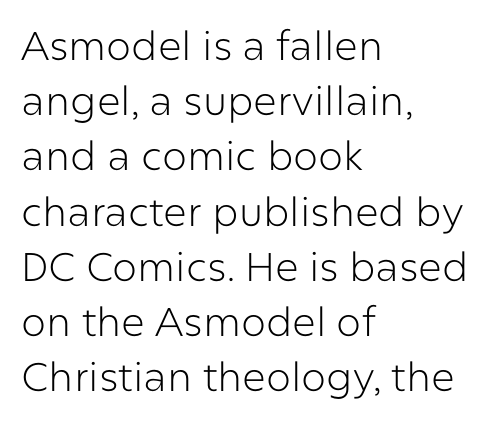
Q: Is the text bold? A: No.
Q: Is the text italic (slanted)? A: No, it is upright.
Q: Is the typeface a serif or a sans-serif typeface? A: Sans-serif.
Q: Is the text underlined? A: No.
Q: How is the paragraph aligned? A: Left-aligned.
Q: Is the spacing between letters normal or unusually wide? A: Normal.
Q: Is the spacing between lines tight, normal or loose? A: Normal.
Q: Width (condensed, normal, or wide)? A: Normal.
Q: Stroke contrast? A: Low.
Q: x-height? A: Medium.
Q: Monospaced? A: No.
